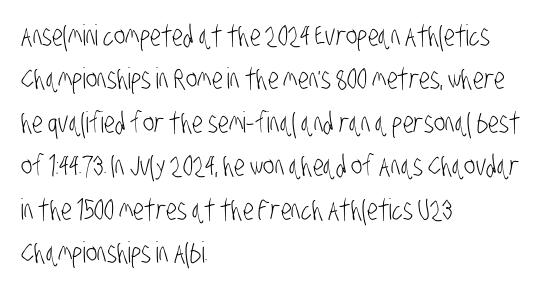
Check where the strokes stop: nothing finishes them off — pure sans. Casual observation: everything's shoved over to the left. Check under the words: just untouched page. The typeface has the unassuming heft of standard copy or less.
